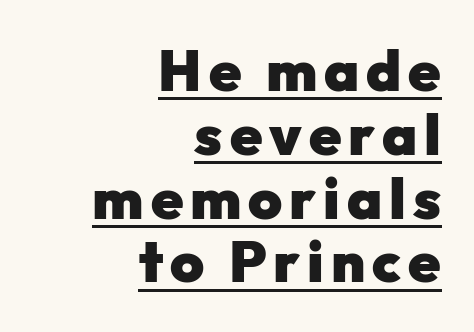
Q: Is the text bold? A: Yes.
Q: Is the text italic (slanted)? A: No, it is upright.
Q: Is the typeface a serif or a sans-serif typeface? A: Sans-serif.
Q: Is the text underlined? A: Yes.
Q: How is the paragraph aligned? A: Right-aligned.
Q: Is the spacing between lines tight, normal or loose? A: Tight.
Q: Width (condensed, normal, or wide)? A: Normal.
Q: Stroke contrast? A: Low.
Q: x-height? A: Medium.
Q: Monospaced? A: No.
